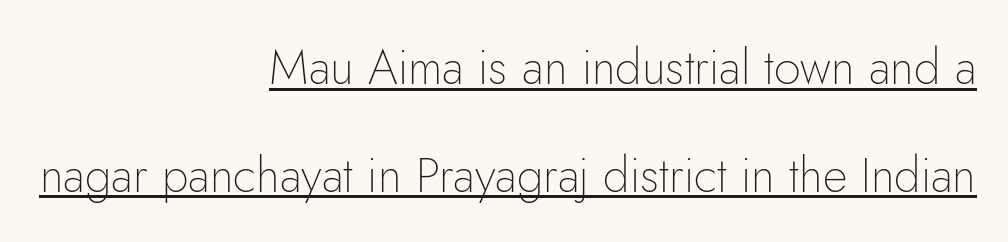
Q: Is the text bold? A: No.
Q: Is the text italic (slanted)? A: No, it is upright.
Q: Is the typeface a serif or a sans-serif typeface? A: Sans-serif.
Q: Is the text underlined? A: Yes.
Q: How is the paragraph aligned? A: Right-aligned.
Q: Is the spacing between letters normal or unusually wide? A: Normal.
Q: Is the spacing between lines tight, normal or loose? A: Loose.
Q: Width (condensed, normal, or wide)? A: Normal.
Q: Stroke contrast? A: Low.
Q: x-height? A: Small.
Q: Monospaced? A: No.
